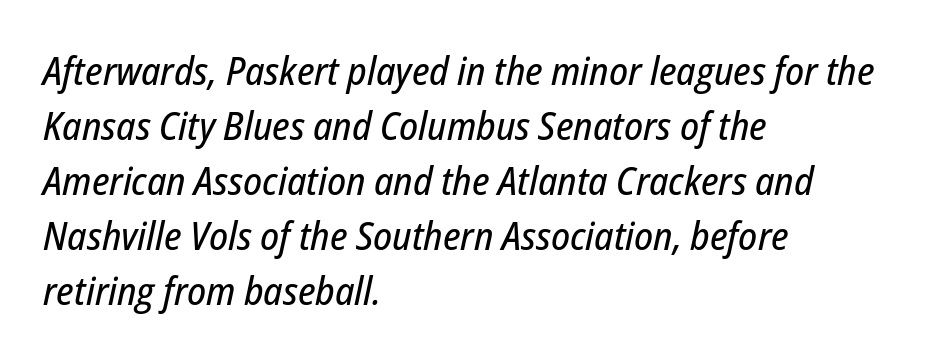
{"italic": "yes", "lean": "right", "slant_degrees": 12, "width": "condensed", "stroke_contrast": "low", "x_height": "medium", "monospaced": "no", "underline": "no", "align": "left", "line_spacing": "normal", "line_spacing_ratio": 1.41, "letter_spacing": "normal", "letter_spacing_em": 0.0, "glyph_px": 39}
